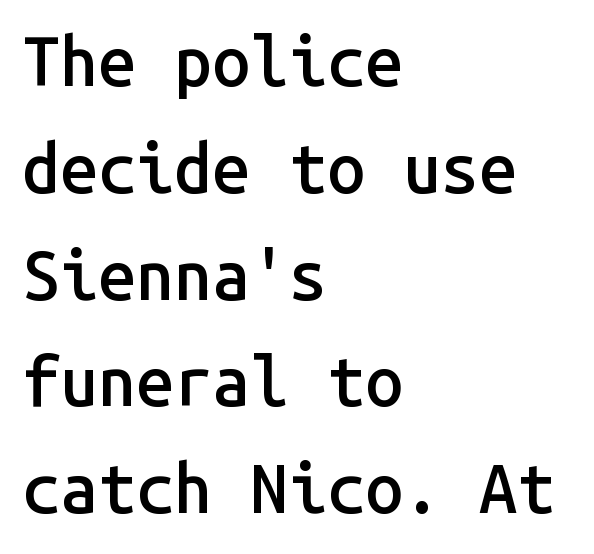
The area under the type is left untouched. It's the straight-up-and-down kind of type. Typographic density is moderately raised because the face is semibold. Is this a fixed-width face? Yes — each glyph sits in an identical cell. The typeface chosen for these lines omits serifs. This sample is left-justified, so line endings fall wherever the words run out.
